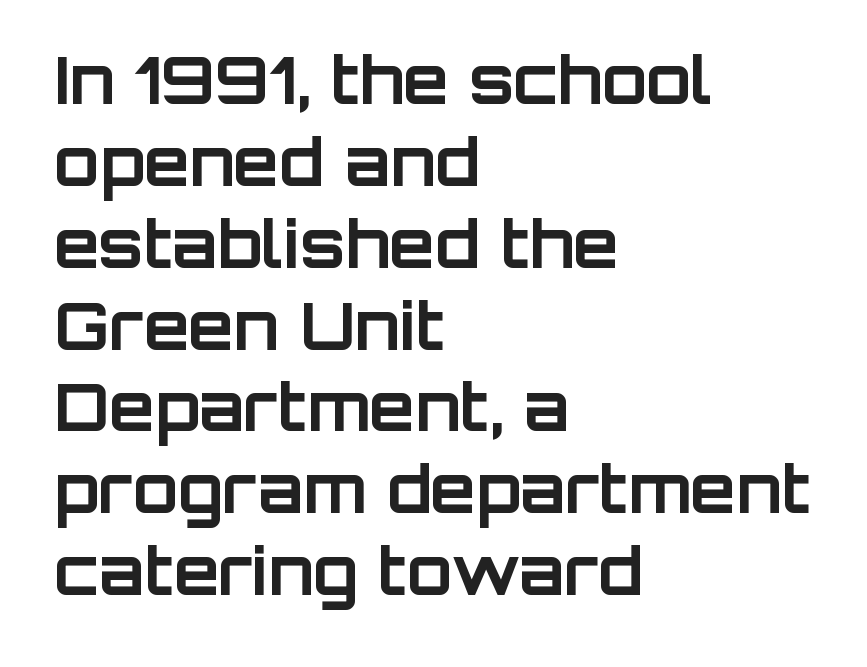
Q: Is the text bold? A: Yes.
Q: Is the text italic (slanted)? A: No, it is upright.
Q: Is the typeface a serif or a sans-serif typeface? A: Sans-serif.
Q: Is the text underlined? A: No.
Q: How is the paragraph aligned? A: Left-aligned.
Q: Is the spacing between letters normal or unusually wide? A: Normal.
Q: Width (condensed, normal, or wide)? A: Normal.
Q: Stroke contrast? A: Low.
Q: x-height? A: Large.
Q: Monospaced? A: No.
